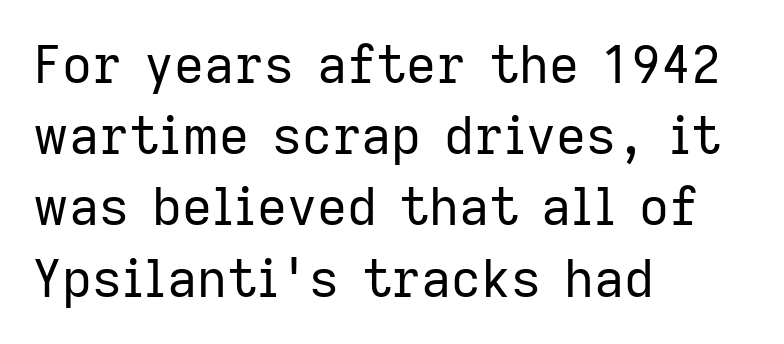
{"serif": "no", "italic": "no", "bold": "no", "weight": "regular", "width": "normal", "stroke_contrast": "low", "x_height": "medium", "monospaced": "no", "underline": "no", "align": "left", "line_spacing": "normal", "line_spacing_ratio": 1.37, "letter_spacing": "normal", "letter_spacing_em": 0.0, "glyph_px": 52}
